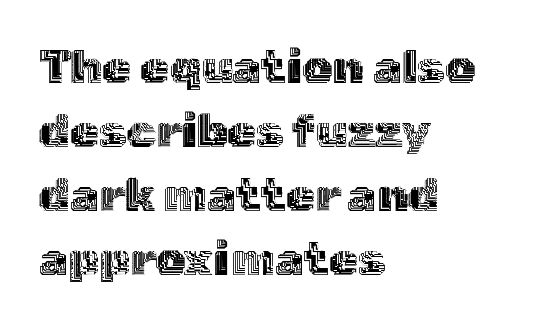
{"italic": "no", "width": "normal", "x_height": "medium", "monospaced": "no", "underline": "no", "align": "left", "line_spacing": "normal", "line_spacing_ratio": 1.36, "letter_spacing": "normal", "letter_spacing_em": 0.0, "glyph_px": 47}
